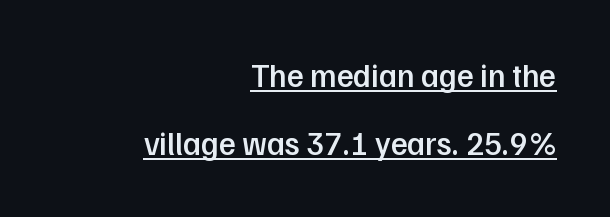
Q: Is the text bold? A: Semi-bold.
Q: Is the text italic (slanted)? A: No, it is upright.
Q: Is the typeface a serif or a sans-serif typeface? A: Sans-serif.
Q: Is the text underlined? A: Yes.
Q: How is the paragraph aligned? A: Right-aligned.
Q: Is the spacing between letters normal or unusually wide? A: Normal.
Q: Is the spacing between lines tight, normal or loose? A: Loose.
Q: Width (condensed, normal, or wide)? A: Normal.
Q: Stroke contrast? A: Low.
Q: x-height? A: Medium.
Q: Monospaced? A: No.
